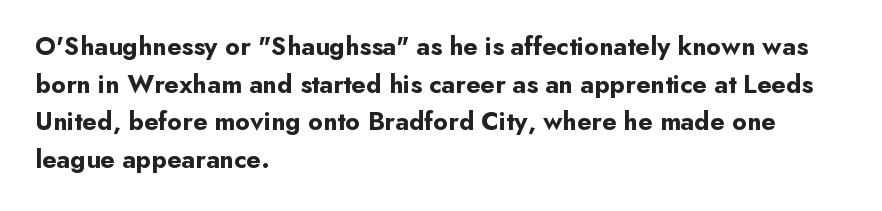
Q: Is the text bold? A: Yes.
Q: Is the text italic (slanted)? A: No, it is upright.
Q: Is the text underlined? A: No.
Q: How is the paragraph aligned? A: Left-aligned.
Q: Is the spacing between letters normal or unusually wide? A: Normal.
Q: Is the spacing between lines tight, normal or loose? A: Normal.
